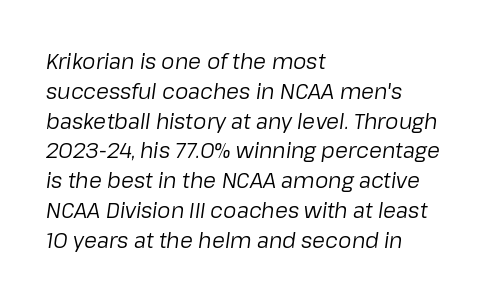
Q: Is the text bold? A: No.
Q: Is the text italic (slanted)? A: Yes, it leans right by about 8 degrees.
Q: Is the text underlined? A: No.
Q: How is the paragraph aligned? A: Left-aligned.
Q: Is the spacing between letters normal or unusually wide? A: Normal.
Q: Is the spacing between lines tight, normal or loose? A: Normal.
